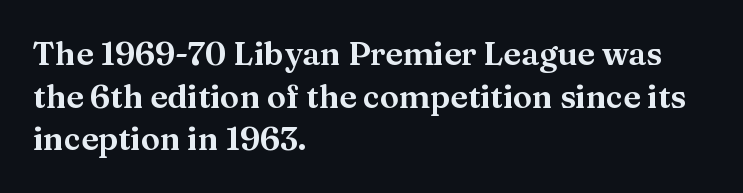
{"serif": "yes", "italic": "no", "width": "wide", "stroke_contrast": "medium", "x_height": "medium", "monospaced": "no", "underline": "no", "align": "left", "line_spacing": "normal", "line_spacing_ratio": 1.33, "letter_spacing": "normal", "letter_spacing_em": 0.0, "glyph_px": 32}
